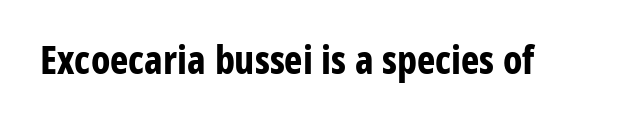
{"serif": "no", "italic": "no", "bold": "yes", "weight": "bold", "width": "condensed", "stroke_contrast": "low", "x_height": "medium", "monospaced": "no", "underline": "no", "letter_spacing": "normal", "letter_spacing_em": 0.0, "glyph_px": 39}
